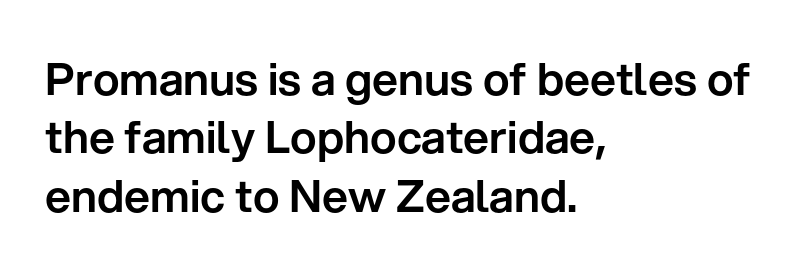
The image shows 45 px sans-serif type, upright; set left-aligned, normal line spacing (1.3x), normal letter spacing, not underlined; low stroke contrast and a medium x-height.
